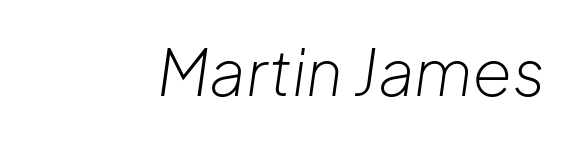
{"italic": "yes", "lean": "right", "slant_degrees": 8, "bold": "no", "weight": "light", "width": "normal", "stroke_contrast": "low", "x_height": "medium", "monospaced": "no", "underline": "no", "letter_spacing": "normal", "letter_spacing_em": 0.0, "glyph_px": 64}
